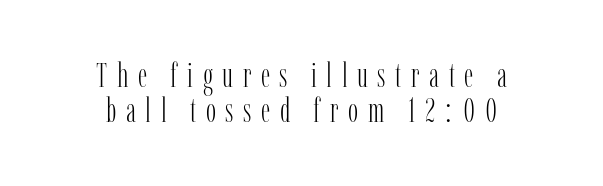
The image shows 34 px light, condensed serif type, upright; set centered, tight line spacing (1.03x), unusually wide letter spacing (+0.28 em), not underlined; low stroke contrast and a medium x-height.
